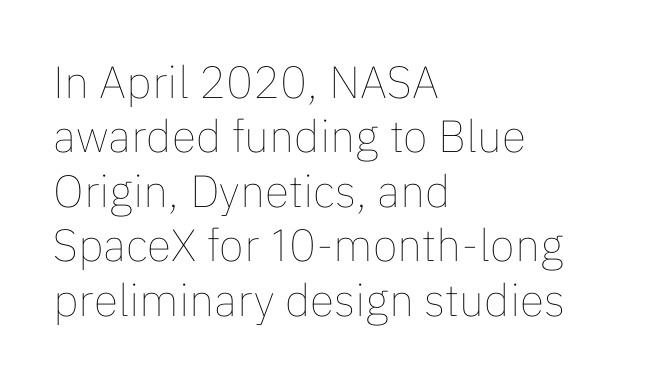
Q: Is the text bold? A: No.
Q: Is the text italic (slanted)? A: No, it is upright.
Q: Is the text underlined? A: No.
Q: How is the paragraph aligned? A: Left-aligned.
Q: Is the spacing between letters normal or unusually wide? A: Normal.
Q: Width (condensed, normal, or wide)? A: Normal.
Q: Stroke contrast? A: Low.
Q: x-height? A: Medium.
Q: Monospaced? A: No.
